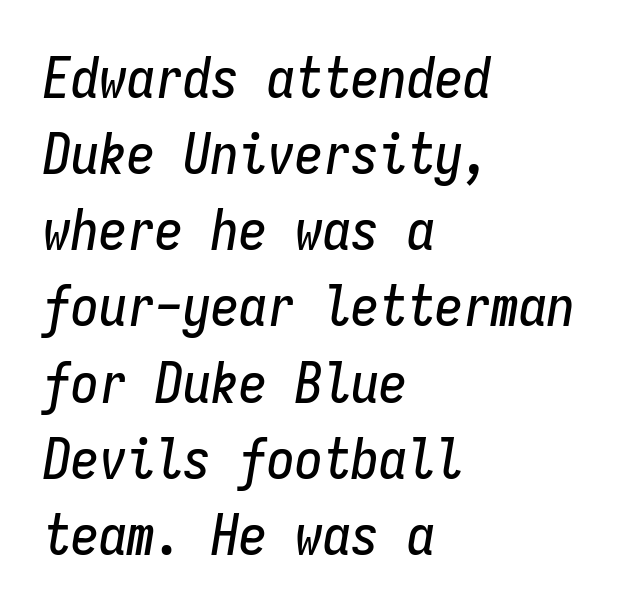
The image shows 56 px condensed type, italic (leaning right), monospaced; set left-aligned, normal line spacing (1.36x), normal letter spacing, not underlined; low stroke contrast and a medium x-height.
